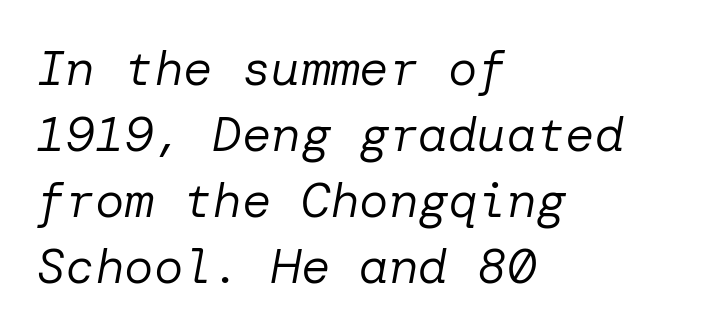
Italic: yes, the glyphs are oblique. Casual observation: everything's shoved over to the left. Is there much room between lines? A standard amount, neither cramped nor airy. Bold? No — there's no thickening of the strokes. The face used here is rendered with its standard letterfit. The foot of each line stays bare and open.
